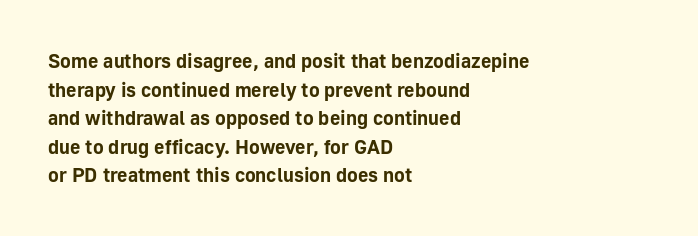
{"italic": "no", "bold": "yes", "underline": "no", "align": "left", "line_spacing": "normal", "line_spacing_ratio": 1.43, "letter_spacing": "normal", "letter_spacing_em": 0.0, "glyph_px": 20}
